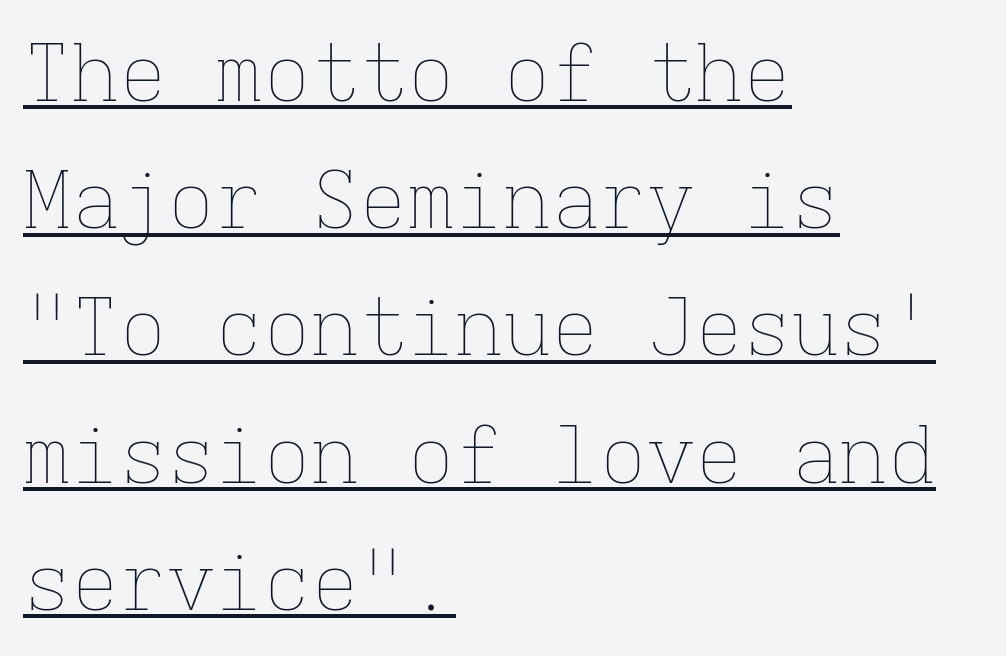
Q: Is the text bold? A: No.
Q: Is the text italic (slanted)? A: No, it is upright.
Q: Is the text underlined? A: Yes.
Q: How is the paragraph aligned? A: Left-aligned.
Q: Is the spacing between letters normal or unusually wide? A: Normal.
Q: Is the spacing between lines tight, normal or loose? A: Normal.
Q: Width (condensed, normal, or wide)? A: Normal.
Q: Stroke contrast? A: Low.
Q: x-height? A: Medium.
Q: Monospaced? A: Yes.
